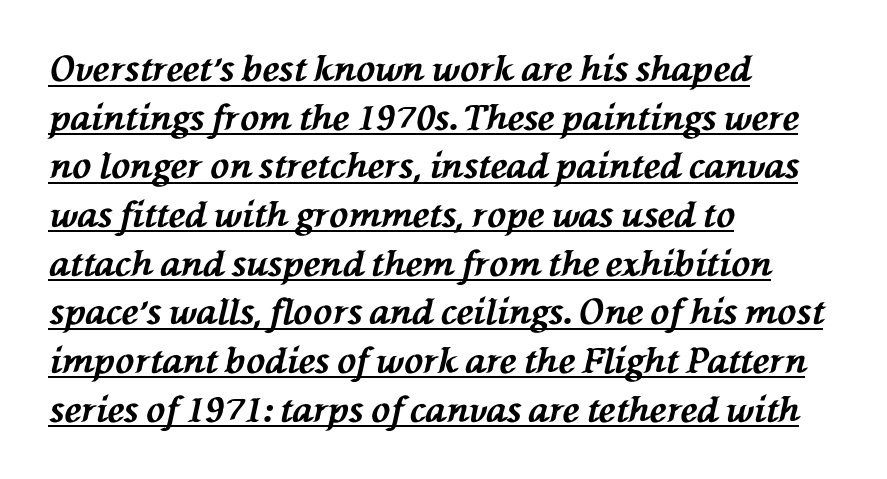
{"italic": "yes", "lean": "left", "slant_degrees": 76, "bold": "yes", "weight": "bold", "width": "normal", "stroke_contrast": "medium", "x_height": "medium", "monospaced": "no", "underline": "yes", "align": "left", "line_spacing": "normal", "line_spacing_ratio": 1.39, "letter_spacing": "normal", "letter_spacing_em": 0.0, "glyph_px": 35}
